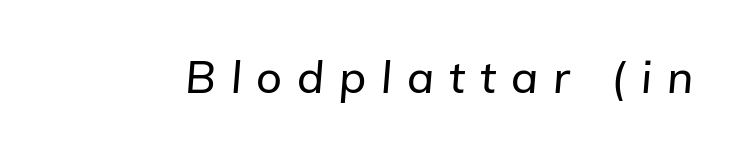
{"italic": "yes", "lean": "right", "slant_degrees": 5, "width": "normal", "stroke_contrast": "low", "x_height": "medium", "monospaced": "no", "underline": "no", "letter_spacing": "wide", "letter_spacing_em": 0.33, "glyph_px": 45}
